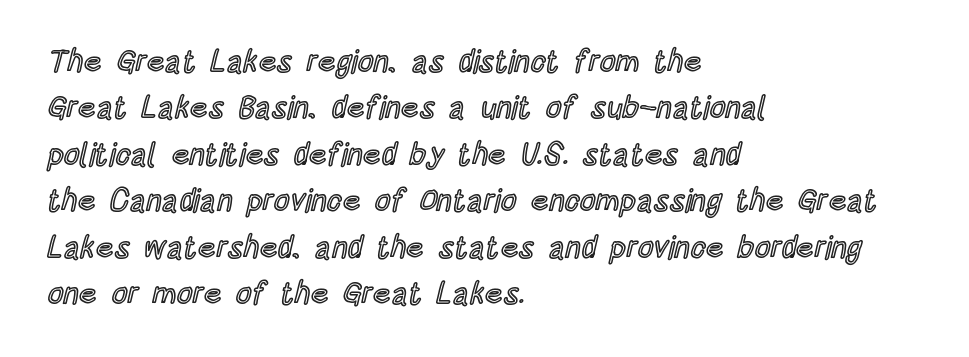
The image shows 31 px condensed type; set left-aligned, normal line spacing (1.5x), normal letter spacing, not underlined; a large x-height.
